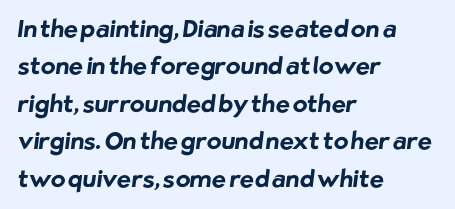
Leading: standard. Plenty of ink on the page — the face is bold. Letter spacing: default. These lines stack with their left ends in a neat column.
